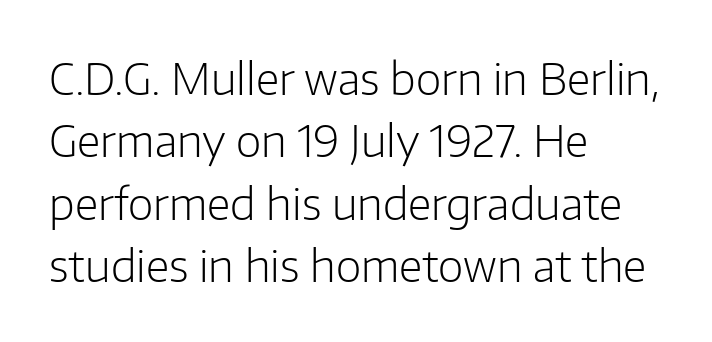
Q: Is the text bold? A: No.
Q: Is the text italic (slanted)? A: No, it is upright.
Q: Is the typeface a serif or a sans-serif typeface? A: Sans-serif.
Q: Is the text underlined? A: No.
Q: How is the paragraph aligned? A: Left-aligned.
Q: Is the spacing between letters normal or unusually wide? A: Normal.
Q: Is the spacing between lines tight, normal or loose? A: Normal.
Q: Width (condensed, normal, or wide)? A: Normal.
Q: Stroke contrast? A: Low.
Q: x-height? A: Medium.
Q: Monospaced? A: No.
